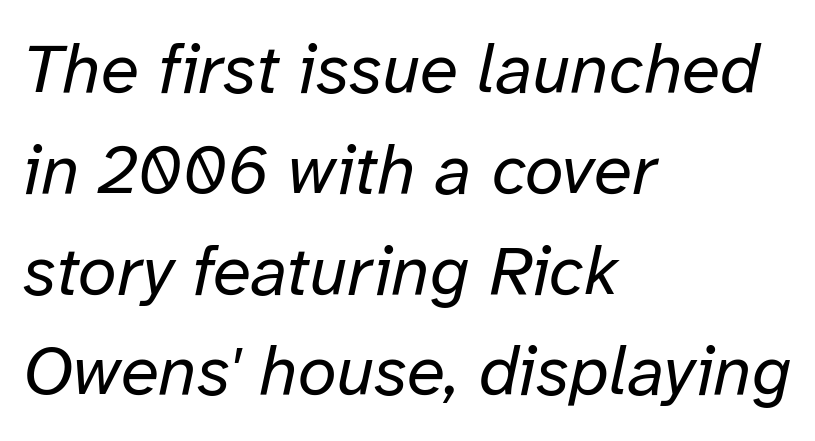
Q: Is the text bold? A: No.
Q: Is the text italic (slanted)? A: Yes, it leans right by about 12 degrees.
Q: Is the text underlined? A: No.
Q: How is the paragraph aligned? A: Left-aligned.
Q: Is the spacing between letters normal or unusually wide? A: Normal.
Q: Is the spacing between lines tight, normal or loose? A: Normal.
Q: Width (condensed, normal, or wide)? A: Normal.
Q: Stroke contrast? A: Low.
Q: x-height? A: Medium.
Q: Monospaced? A: No.
